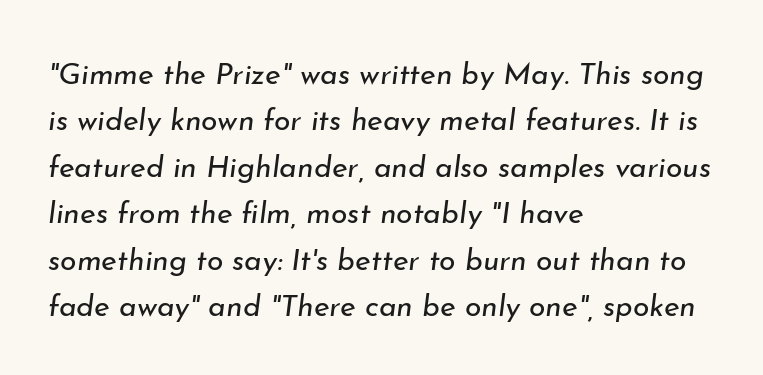
Q: Is the text bold? A: No.
Q: Is the text italic (slanted)? A: Yes, it leans right by about 7 degrees.
Q: Is the text underlined? A: No.
Q: How is the paragraph aligned? A: Left-aligned.
Q: Is the spacing between letters normal or unusually wide? A: Normal.
Q: Is the spacing between lines tight, normal or loose? A: Normal.
Q: Width (condensed, normal, or wide)? A: Normal.
Q: Stroke contrast? A: Low.
Q: x-height? A: Small.
Q: Monospaced? A: No.
